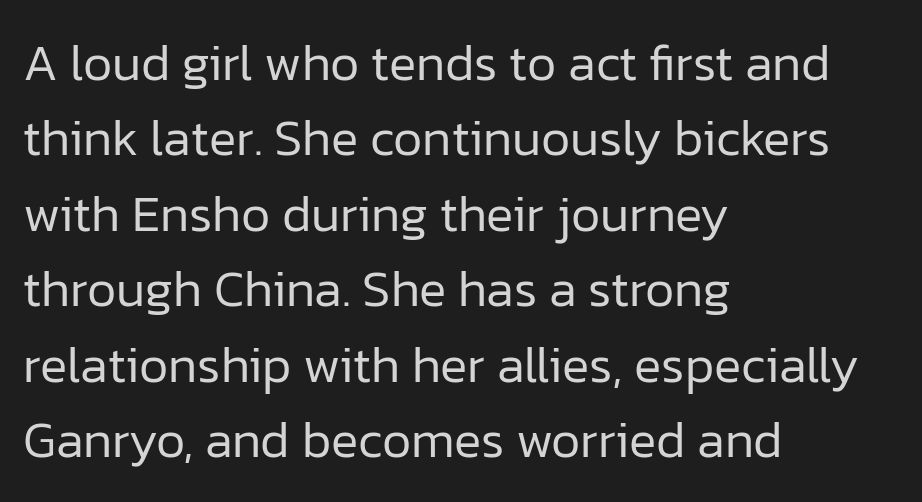
{"serif": "no", "italic": "no", "bold": "no", "weight": "regular", "width": "normal", "stroke_contrast": "low", "x_height": "medium", "monospaced": "no", "underline": "no", "align": "left", "line_spacing": "normal", "line_spacing_ratio": 1.48, "letter_spacing": "normal", "letter_spacing_em": 0.0, "glyph_px": 51}
